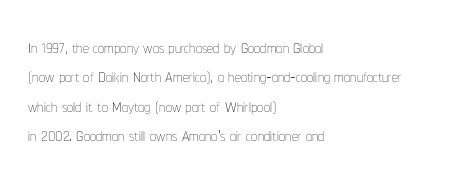
Q: Is the text bold? A: No.
Q: Is the text italic (slanted)? A: No, it is upright.
Q: Is the text underlined? A: No.
Q: How is the paragraph aligned? A: Left-aligned.
Q: Is the spacing between letters normal or unusually wide? A: Normal.
